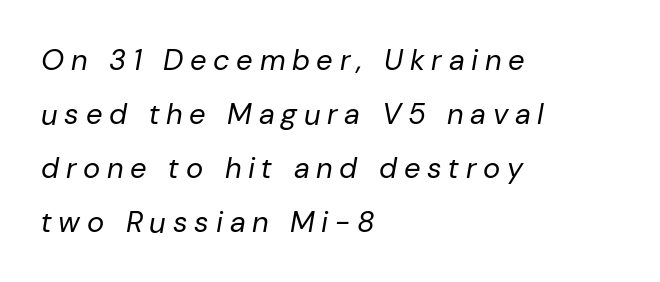
Q: Is the text bold? A: No.
Q: Is the text italic (slanted)? A: Yes, it leans right by about 10 degrees.
Q: Is the text underlined? A: No.
Q: How is the paragraph aligned? A: Left-aligned.
Q: Is the spacing between letters normal or unusually wide? A: Unusually wide.
Q: Width (condensed, normal, or wide)? A: Normal.
Q: Stroke contrast? A: Low.
Q: x-height? A: Medium.
Q: Monospaced? A: No.
